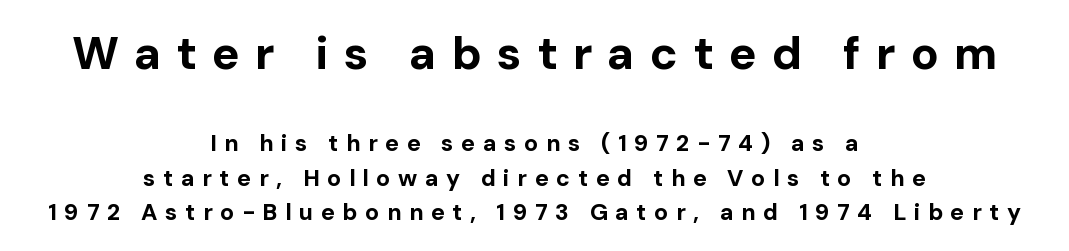
The image shows 46 px bold sans-serif type, upright; set centered, normal line spacing (1.49x), unusually wide letter spacing (+0.33 em), not underlined; the first (top) block is 2.0x larger; low stroke contrast and a medium x-height.
